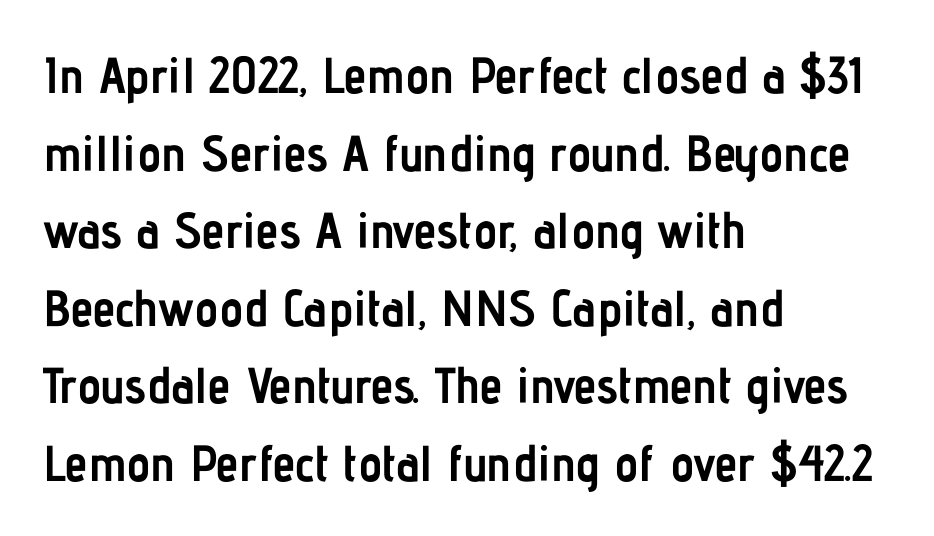
{"serif": "no", "italic": "no", "bold": "yes", "weight": "semibold", "width": "condensed", "stroke_contrast": "low", "x_height": "medium", "monospaced": "no", "underline": "no", "align": "left", "line_spacing": "normal", "line_spacing_ratio": 1.52, "letter_spacing": "normal", "letter_spacing_em": 0.0, "glyph_px": 51}
